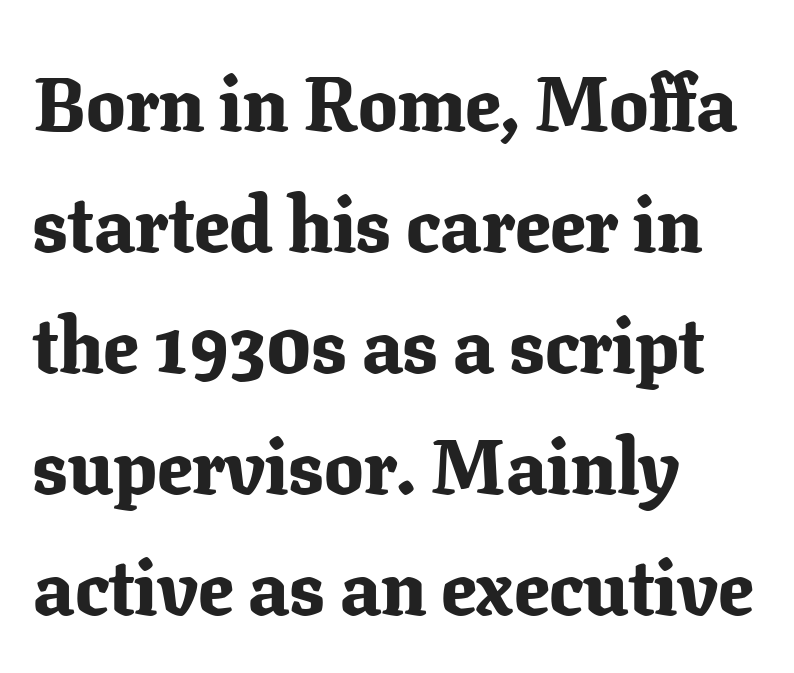
The image shows 78 px bold serif type, upright; set left-aligned, normal line spacing (1.55x), normal letter spacing, not underlined; low stroke contrast and a medium x-height.
